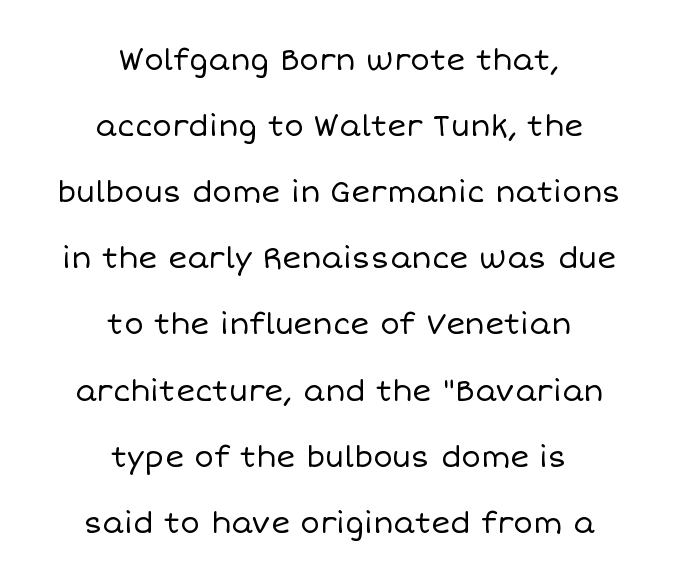
Q: Is the text bold? A: No.
Q: Is the text italic (slanted)? A: No, it is upright.
Q: Is the text underlined? A: No.
Q: How is the paragraph aligned? A: Centered.
Q: Is the spacing between letters normal or unusually wide? A: Normal.
Q: Is the spacing between lines tight, normal or loose? A: Loose.
Q: Width (condensed, normal, or wide)? A: Normal.
Q: Stroke contrast? A: Low.
Q: x-height? A: Large.
Q: Monospaced? A: No.
